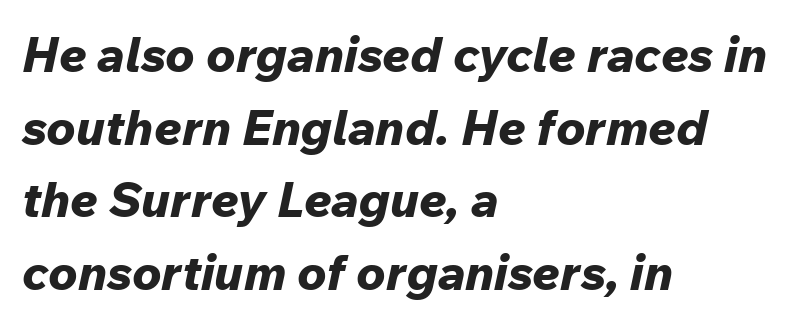
{"italic": "yes", "lean": "right", "slant_degrees": 12, "bold": "yes", "weight": "bold", "width": "normal", "stroke_contrast": "low", "x_height": "medium", "monospaced": "no", "underline": "no", "align": "left", "line_spacing": "normal", "line_spacing_ratio": 1.48, "letter_spacing": "normal", "letter_spacing_em": 0.0, "glyph_px": 49}
